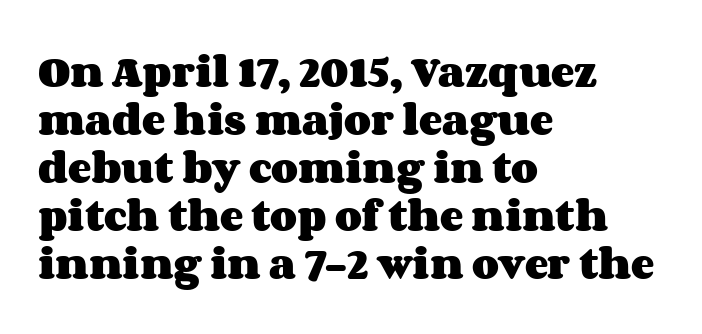
Unlike italic type, these characters show no tilt at all. No extra tracking has been applied to these lines. The ragged edge is on the right, which tells us the setting is flush left. Has an underline been added? It has not.
